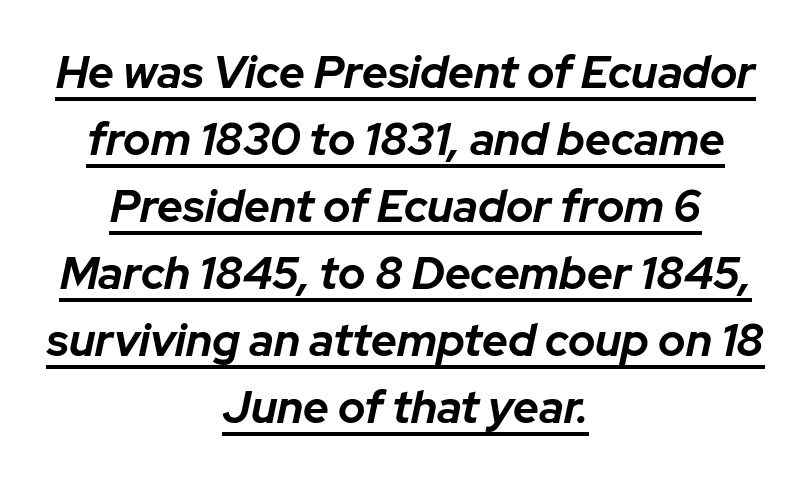
{"italic": "yes", "lean": "right", "slant_degrees": 12, "bold": "yes", "weight": "bold", "width": "normal", "stroke_contrast": "low", "x_height": "medium", "monospaced": "no", "underline": "yes", "align": "center", "line_spacing": "normal", "line_spacing_ratio": 1.49, "letter_spacing": "normal", "letter_spacing_em": 0.0, "glyph_px": 45}
